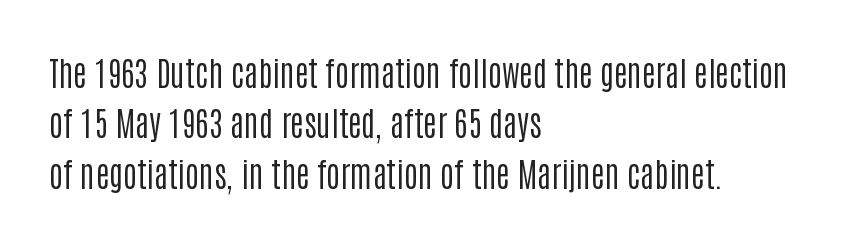
Short and long lines alike share a common starting point at left. A normal amount of white space separates one row of letters from the next. Observe the absence of serifs on each vertical stroke in this sample. The glyphs are unaccompanied by any horizontal stroke below them. The cut favours lightness, reaching ordinary text weight at its darkest.
